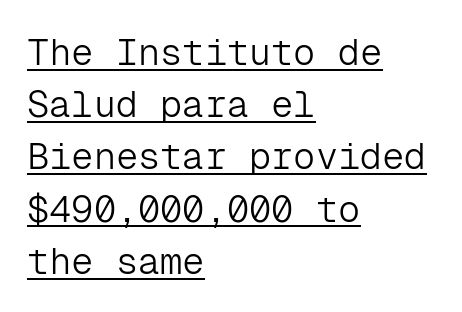
Here the designer chose a console-style face with uniform glyph widths. Each line starts at the same left margin while the right side varies. In terms of letterspacing, this is plain default setting. The line-height multiplier appears to be the usual default. Glance below the letters and you will spot a drawn line. The typography opts for an upright posture over an oblique one.
